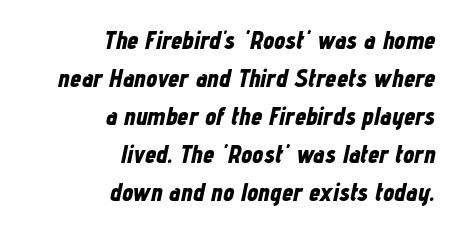
{"italic": "yes", "lean": "right", "slant_degrees": 12, "bold": "yes", "underline": "no", "align": "right", "line_spacing": "normal", "line_spacing_ratio": 1.52, "letter_spacing": "normal", "letter_spacing_em": 0.0, "glyph_px": 25}
